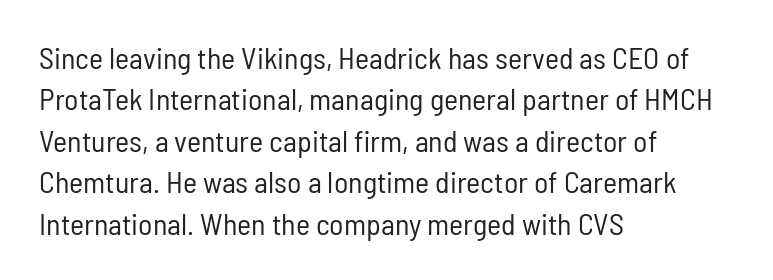
Q: Is the text bold? A: No.
Q: Is the text italic (slanted)? A: No, it is upright.
Q: Is the typeface a serif or a sans-serif typeface? A: Sans-serif.
Q: Is the text underlined? A: No.
Q: How is the paragraph aligned? A: Left-aligned.
Q: Is the spacing between letters normal or unusually wide? A: Normal.
Q: Is the spacing between lines tight, normal or loose? A: Normal.
Q: Width (condensed, normal, or wide)? A: Condensed.
Q: Stroke contrast? A: Low.
Q: x-height? A: Medium.
Q: Monospaced? A: No.
